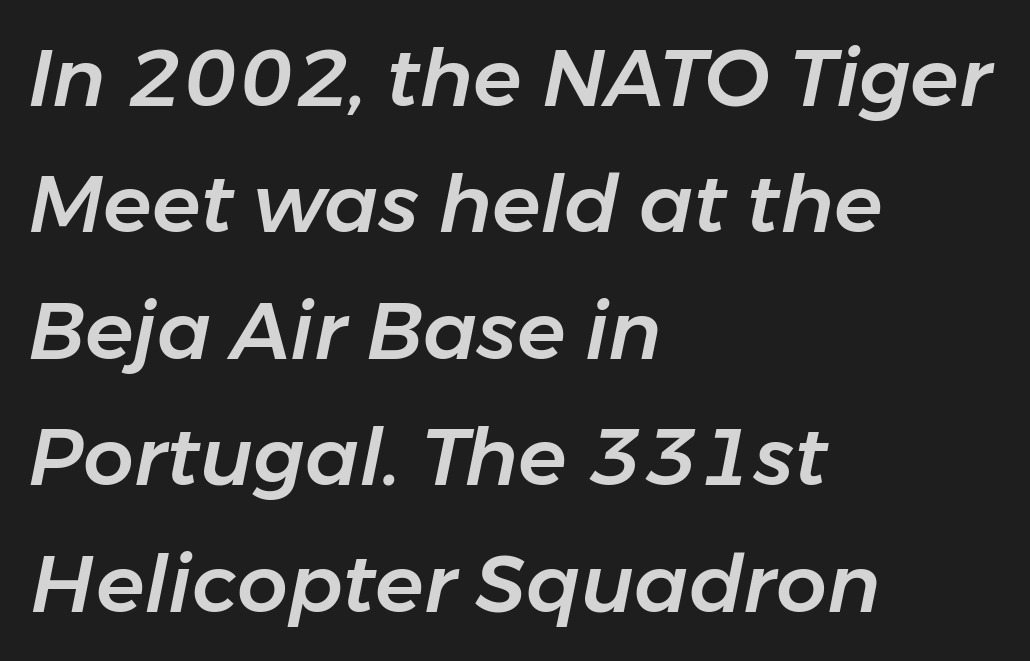
Q: Is the text italic (slanted)? A: Yes, it leans right by about 11 degrees.
Q: Is the text underlined? A: No.
Q: How is the paragraph aligned? A: Left-aligned.
Q: Is the spacing between letters normal or unusually wide? A: Normal.
Q: Is the spacing between lines tight, normal or loose? A: Normal.
Q: Width (condensed, normal, or wide)? A: Normal.
Q: Stroke contrast? A: Low.
Q: x-height? A: Medium.
Q: Monospaced? A: No.
